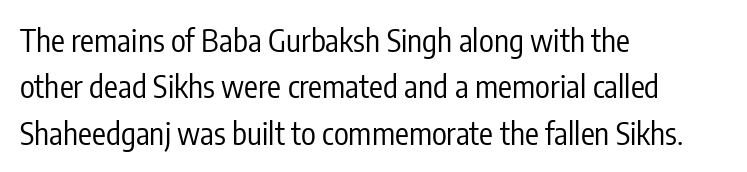
{"serif": "no", "italic": "no", "bold": "no", "weight": "regular", "width": "condensed", "stroke_contrast": "low", "x_height": "medium", "monospaced": "no", "underline": "no", "align": "left", "line_spacing": "normal", "line_spacing_ratio": 1.5, "letter_spacing": "normal", "letter_spacing_em": 0.0, "glyph_px": 31}
